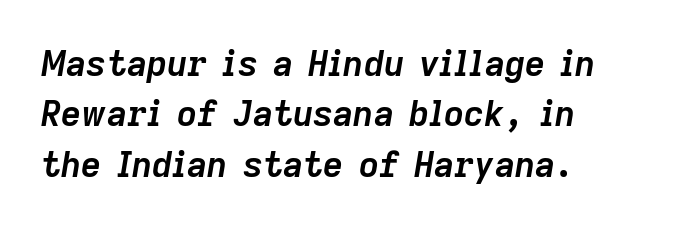
The image shows 35 px semibold type, italic (leaning right); set normal line spacing (1.44x), normal letter spacing, not underlined; low stroke contrast and a medium x-height.
